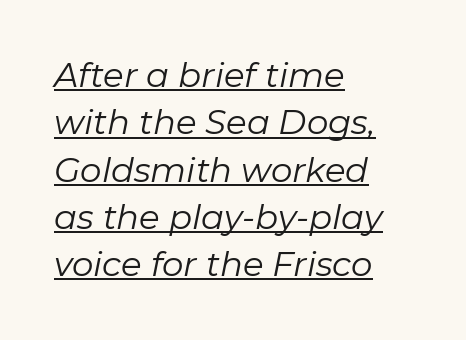
The image shows 34 px regular-weight type, italic (leaning right); set left-aligned, normal line spacing (1.39x), normal letter spacing, underlined; low stroke contrast and a medium x-height.
